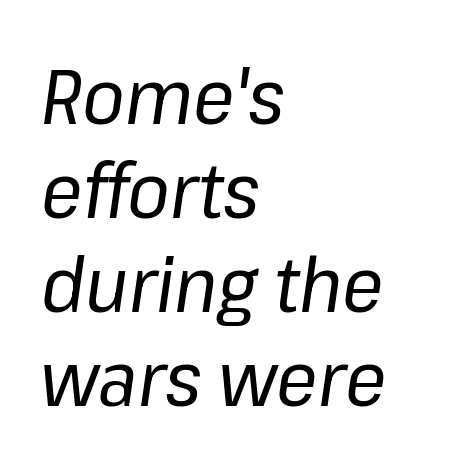
{"italic": "yes", "lean": "right", "slant_degrees": 8, "bold": "no", "weight": "regular", "width": "normal", "stroke_contrast": "low", "x_height": "medium", "monospaced": "no", "underline": "no", "align": "left", "line_spacing_ratio": 1.22, "letter_spacing": "normal", "letter_spacing_em": 0.0, "glyph_px": 77}
